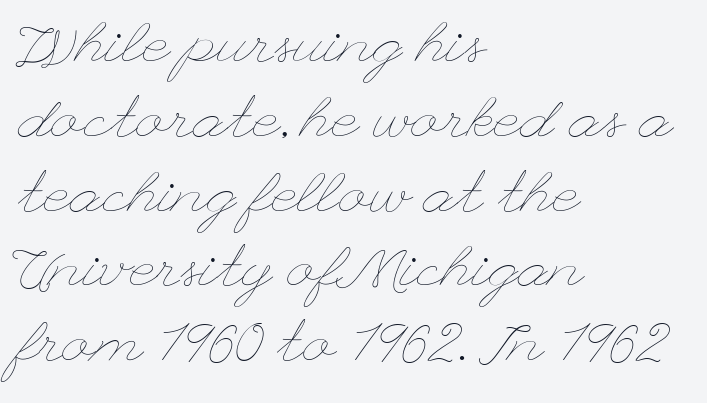
The image shows 58 px thin, wide type; set left-aligned, normal line spacing (1.29x), normal letter spacing, not underlined; low stroke contrast and a small x-height.
